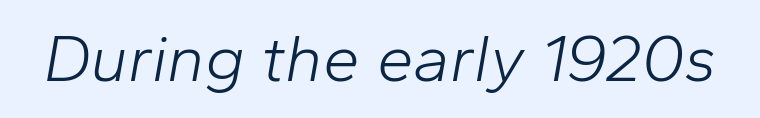
This sample has the flowing, uneven cadence of proportional lettering. The face looks like a standard text weight, possibly lighter. The tracking reads as untouched default to a designer's eye. Check under the words: just untouched page. Yep, that's italic — everything's leaning.
